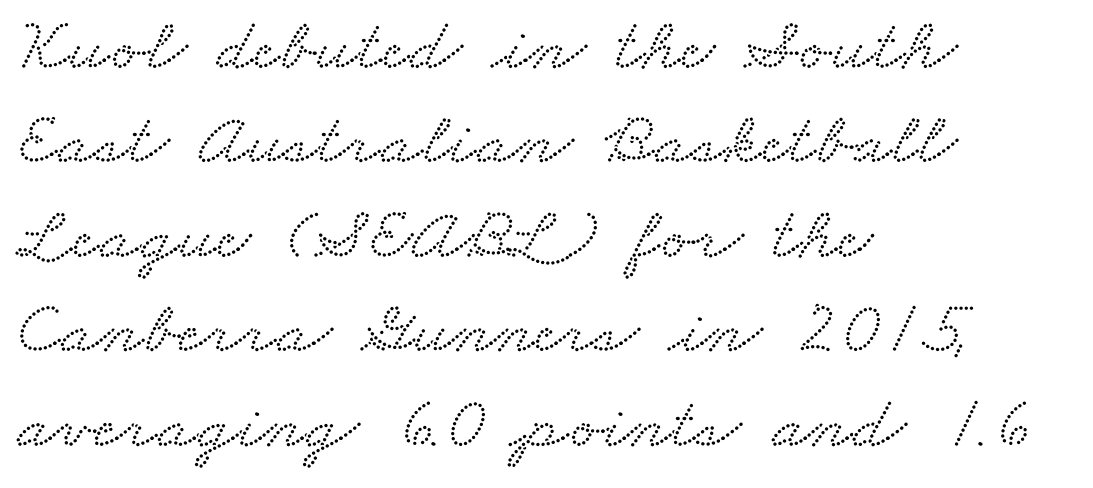
The image shows 75 px wide type; set left-aligned, normal line spacing (1.26x), normal letter spacing, not underlined; low stroke contrast and a small x-height.
